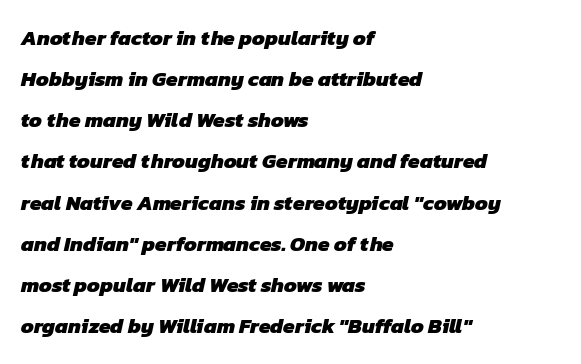
Q: Is the text bold? A: Yes.
Q: Is the text underlined? A: No.
Q: How is the paragraph aligned? A: Left-aligned.
Q: Is the spacing between letters normal or unusually wide? A: Normal.
Q: Is the spacing between lines tight, normal or loose? A: Loose.
